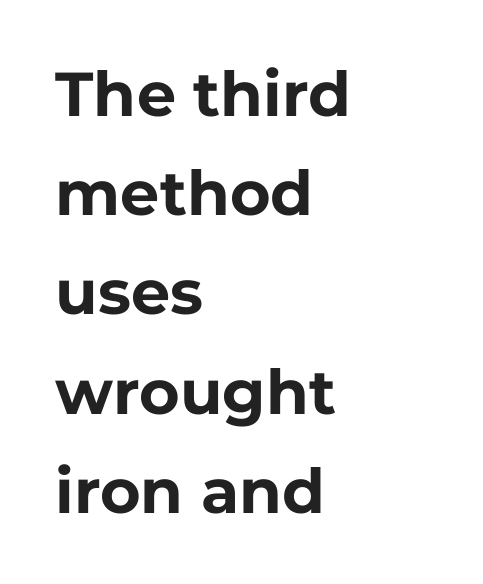
Q: Is the text bold? A: Yes.
Q: Is the text italic (slanted)? A: No, it is upright.
Q: Is the typeface a serif or a sans-serif typeface? A: Sans-serif.
Q: Is the text underlined? A: No.
Q: How is the paragraph aligned? A: Left-aligned.
Q: Is the spacing between letters normal or unusually wide? A: Normal.
Q: Is the spacing between lines tight, normal or loose? A: Normal.
Q: Width (condensed, normal, or wide)? A: Normal.
Q: Stroke contrast? A: Low.
Q: x-height? A: Medium.
Q: Monospaced? A: No.
